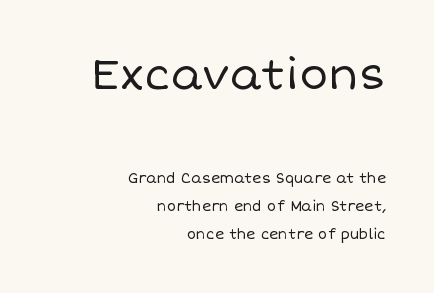
Q: Is the text bold? A: No.
Q: Is the text italic (slanted)? A: No, it is upright.
Q: Is the text underlined? A: No.
Q: How is the paragraph aligned? A: Right-aligned.
Q: Is the spacing between letters normal or unusually wide? A: Normal.
Q: Is the spacing between lines tight, normal or loose? A: Loose.
Q: Which block of text is set in a larger size, the first (top) or the second (bottom)? A: The first (top) one.
Q: Width (condensed, normal, or wide)? A: Normal.
Q: Stroke contrast? A: Low.
Q: x-height? A: Large.
Q: Monospaced? A: No.
